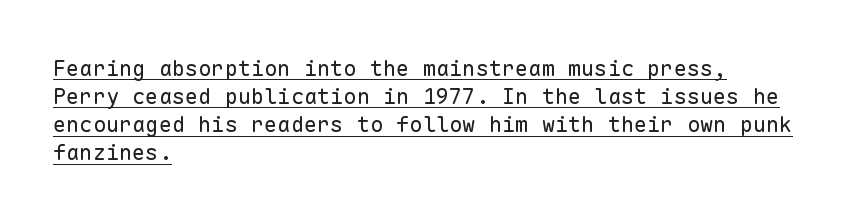
Weight class: somewhere from thin through regular. Horizontal bands of white between lines are of average thickness. Nope, not italic — everything's standing straight. Glance below the letters and you will spot a drawn line. Observe the ordinary spacing: letters are neighbours, not strangers. Is the block centered? No — it sits flush against the left margin.
